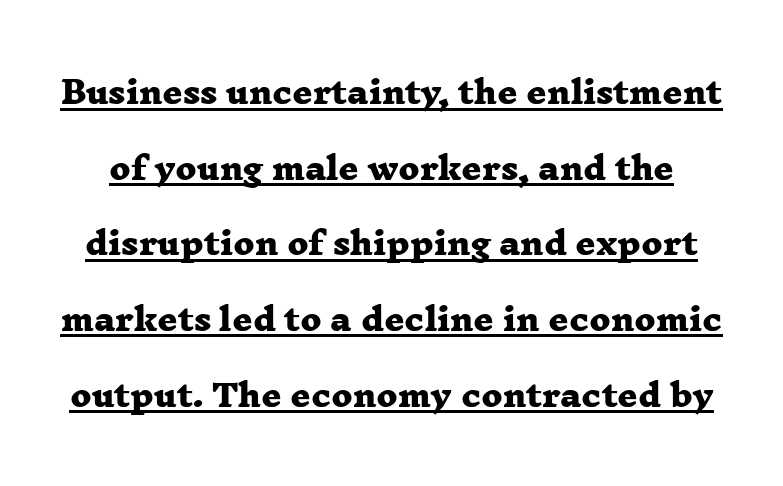
The rendering uses a bold face; every stroke is thick and dark. The face used here is proportionally spaced, like ordinary book or web type. Rows of type keep a wide berth in the vertical direction. Students, observe the line beneath the letters — that is underlining. No extra tracking has been applied to these lines. To sum up the face: it has serifs.
